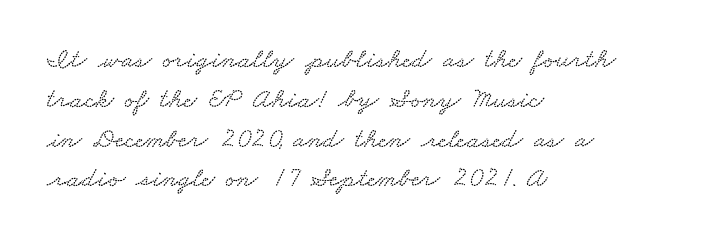
The lines in this sample share a left origin and differ only in where they stop. The passage shown is typed in a proportional face where columns would drift. Observe the ordinary spacing: letters are neighbours, not strangers. The baseline area is clear. A typesetter would call this leading conventional body-copy spacing.
